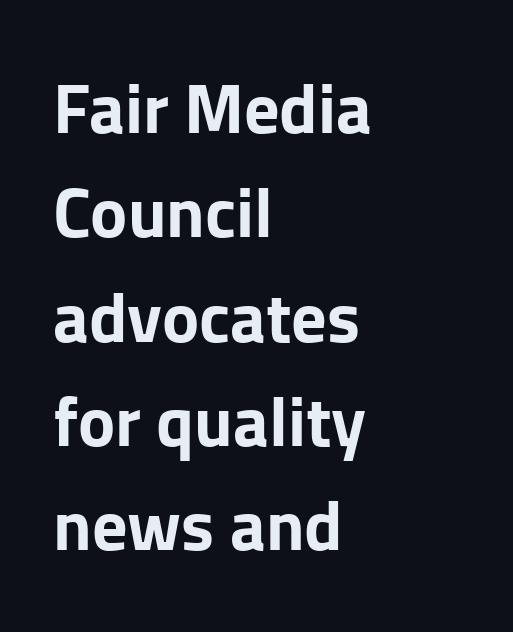
Stroke thickness is high; the sample reads as a true bold. Teacher's note: observe the even left margin — that is flush-left alignment. These lines are rendered in a variable-pitch font. Characters follow at the spacing the type designer built in. Upright lettering throughout.
